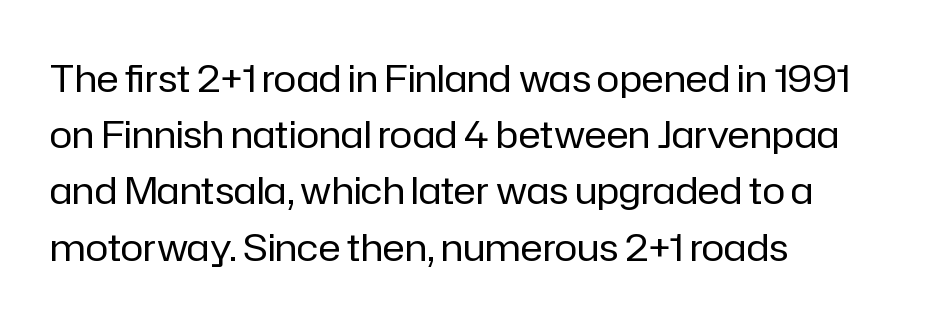
Q: Is the text bold? A: No.
Q: Is the text italic (slanted)? A: No, it is upright.
Q: Is the typeface a serif or a sans-serif typeface? A: Sans-serif.
Q: Is the text underlined? A: No.
Q: How is the paragraph aligned? A: Left-aligned.
Q: Is the spacing between letters normal or unusually wide? A: Normal.
Q: Is the spacing between lines tight, normal or loose? A: Normal.
Q: Width (condensed, normal, or wide)? A: Normal.
Q: Stroke contrast? A: Low.
Q: x-height? A: Medium.
Q: Monospaced? A: No.
